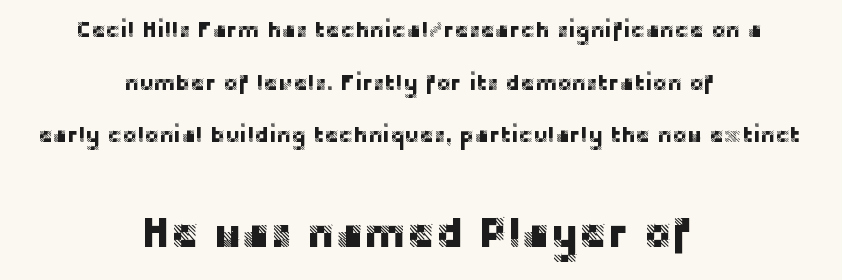
{"serif": "no", "italic": "no", "width": "normal", "stroke_contrast": "low", "x_height": "large", "monospaced": "no", "underline": "no", "align": "center", "line_spacing": "loose", "line_spacing_ratio": 2.39, "letter_spacing": "normal", "letter_spacing_em": 0.0, "larger_block": "second", "size_ratio": 1.95, "glyph_px": 43}
